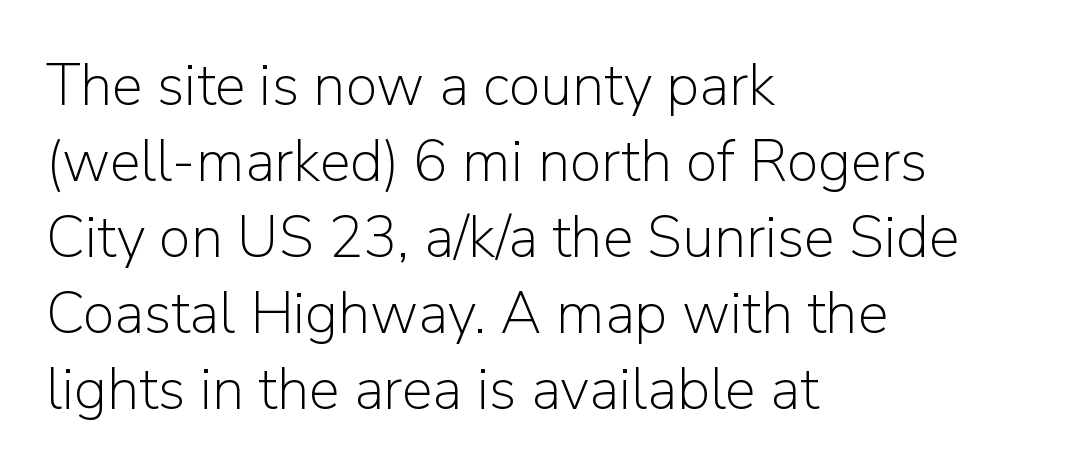
The image shows 58 px light sans-serif type, upright; set left-aligned, normal line spacing (1.31x), normal letter spacing, not underlined; low stroke contrast and a medium x-height.
